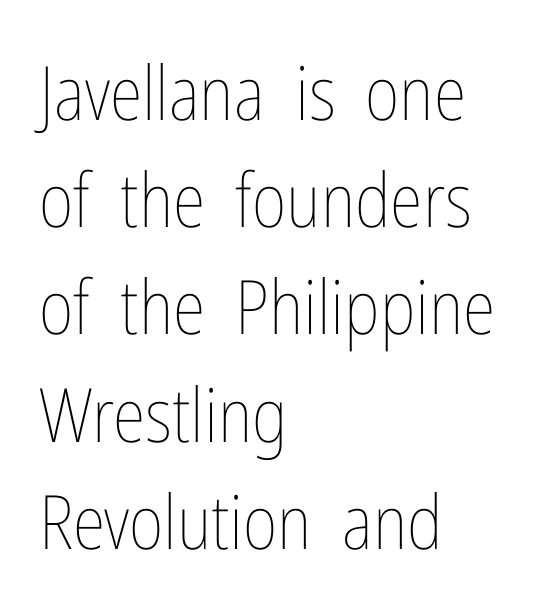
Q: Is the text bold? A: No.
Q: Is the text italic (slanted)? A: No, it is upright.
Q: Is the text underlined? A: No.
Q: How is the paragraph aligned? A: Left-aligned.
Q: Is the spacing between letters normal or unusually wide? A: Normal.
Q: Is the spacing between lines tight, normal or loose? A: Normal.
Q: Width (condensed, normal, or wide)? A: Condensed.
Q: Stroke contrast? A: Low.
Q: x-height? A: Medium.
Q: Monospaced? A: No.
